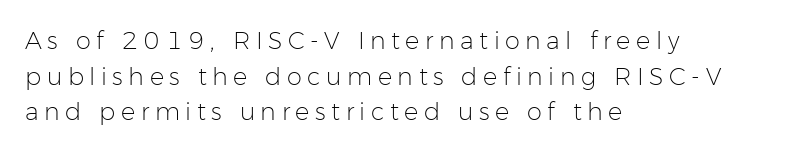
Stroke thickness stays within the range of a standard reading face or lighter. Letter spacing: wide. Each new line begins a customary step beneath the previous one. Leftover space on each line is placed entirely after the last word. Underlining? Definitely not there. The letters stand upright; this is a roman face.
